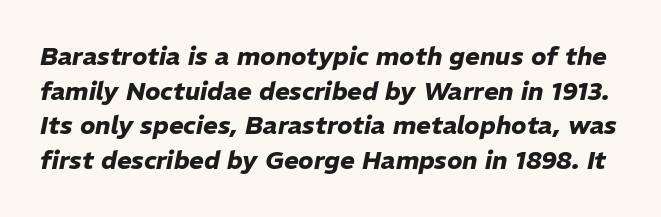
{"italic": "yes", "lean": "right", "slant_degrees": 11, "bold": "yes", "underline": "no", "line_spacing": "normal", "line_spacing_ratio": 1.39, "letter_spacing": "normal", "letter_spacing_em": 0.0, "glyph_px": 25}
